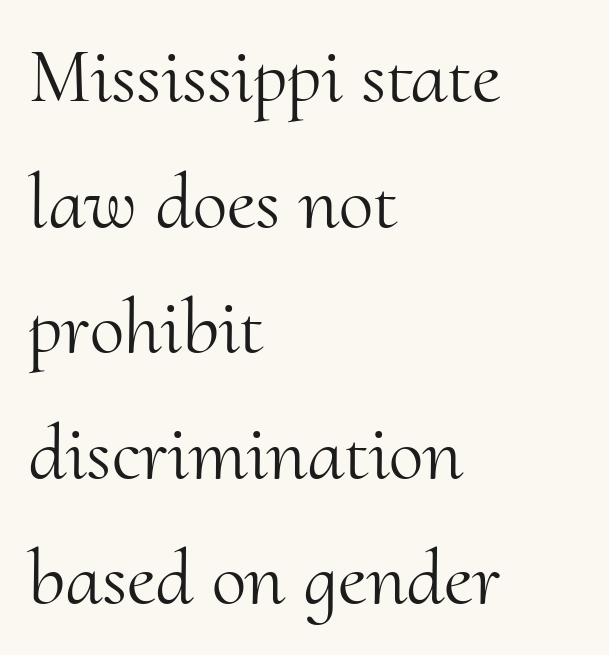
Q: Is the text bold? A: No.
Q: Is the text italic (slanted)? A: No, it is upright.
Q: Is the typeface a serif or a sans-serif typeface? A: Serif.
Q: Is the text underlined? A: No.
Q: How is the paragraph aligned? A: Left-aligned.
Q: Is the spacing between letters normal or unusually wide? A: Normal.
Q: Is the spacing between lines tight, normal or loose? A: Normal.
Q: Width (condensed, normal, or wide)? A: Normal.
Q: Stroke contrast? A: Medium.
Q: x-height? A: Small.
Q: Monospaced? A: No.
